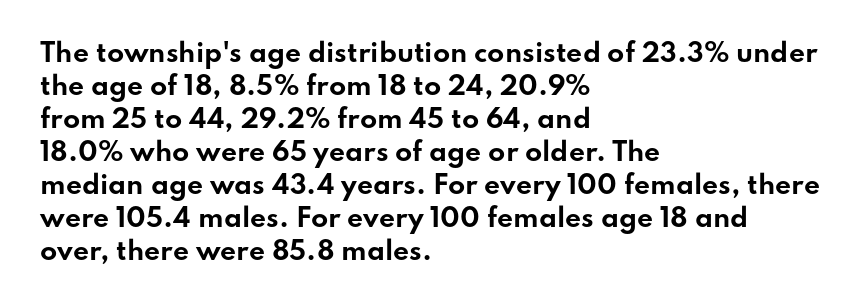
A full-strength bold gives these letters their thick strokes. The gaps between neighbouring characters are ordinary and unremarkable. The lines sit at an ordinary, default distance from one another. Descender tails drop into unmarked territory.
